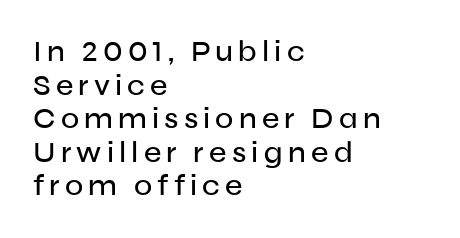
The image shows 30 px sans-serif type, upright; set left-aligned, tight line spacing (1.12x), not underlined; low stroke contrast and a medium x-height.
